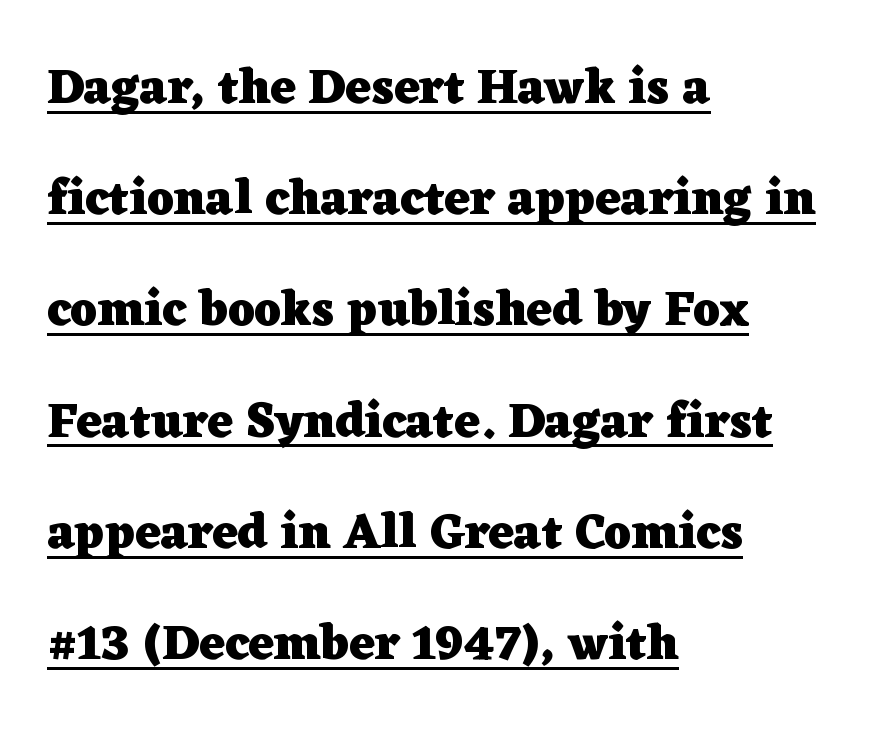
The designer dialed line spacing up above the default. Tracking here is standard; glyphs follow each other at the usual distance. This is heavy type, rendered in bold. Are there feet on the stems? There are — it's a serif. Think of a printed novel: that variable character pitch is what you see here.
